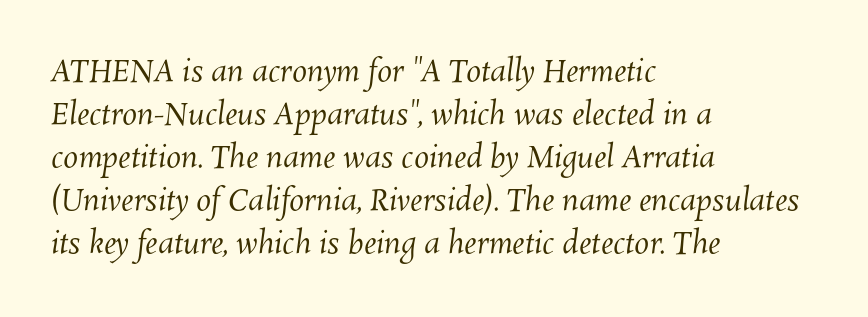
The letterforms sit shoulder to shoulder at normal distance. Spacing verdict: proportional, widths tailored to each character. Check the space under the baseline: it is left empty. These lines are set flush left with a ragged right edge. The cut favours lightness, reaching ordinary text weight at its darkest. In terms of leading, this rendering sits right in the middle.
